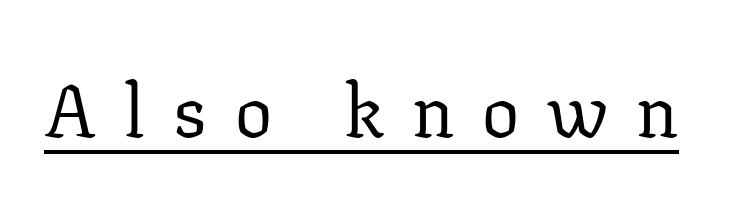
{"serif": "yes", "italic": "no", "bold": "no", "weight": "regular", "width": "normal", "stroke_contrast": "low", "x_height": "medium", "monospaced": "no", "underline": "yes", "letter_spacing": "wide", "letter_spacing_em": 0.38, "glyph_px": 74}
